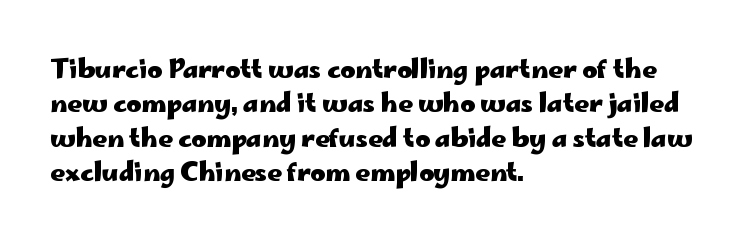
The image shows 25 px bold type, upright; set left-aligned, normal line spacing (1.38x), normal letter spacing, not underlined.
